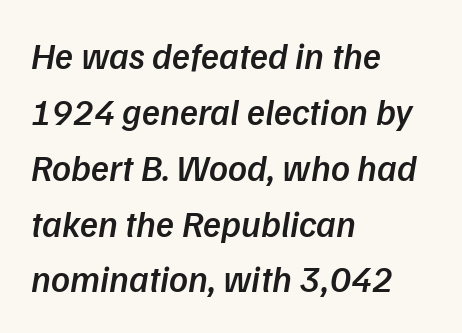
You could call the tracking neutral — neither tight nor loose. Each new line begins a customary step beneath the previous one. The passage shown is typeset with a sans-serif family. Left-aligned paragraph, ragged on the right.
